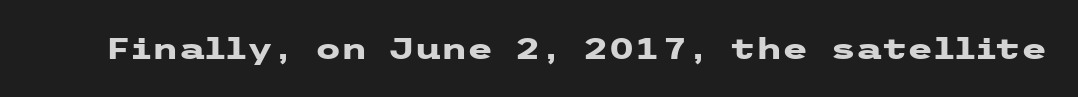
Q: Is the text bold? A: Yes.
Q: Is the text italic (slanted)? A: No, it is upright.
Q: Is the typeface a serif or a sans-serif typeface? A: Sans-serif.
Q: Is the text underlined? A: No.
Q: Is the spacing between letters normal or unusually wide? A: Normal.
Q: Width (condensed, normal, or wide)? A: Wide.
Q: Stroke contrast? A: Low.
Q: x-height? A: Medium.
